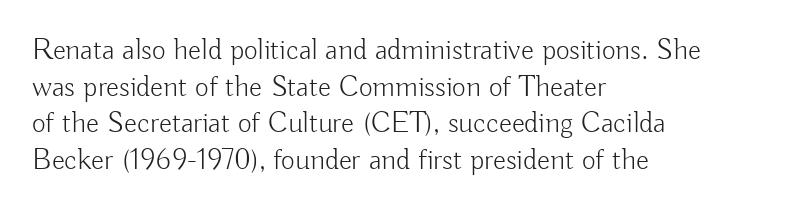
{"serif": "no", "italic": "no", "bold": "no", "weight": "light", "width": "normal", "stroke_contrast": "low", "x_height": "small", "monospaced": "no", "underline": "no", "align": "left", "line_spacing_ratio": 1.22, "letter_spacing": "normal", "letter_spacing_em": 0.0, "glyph_px": 30}
